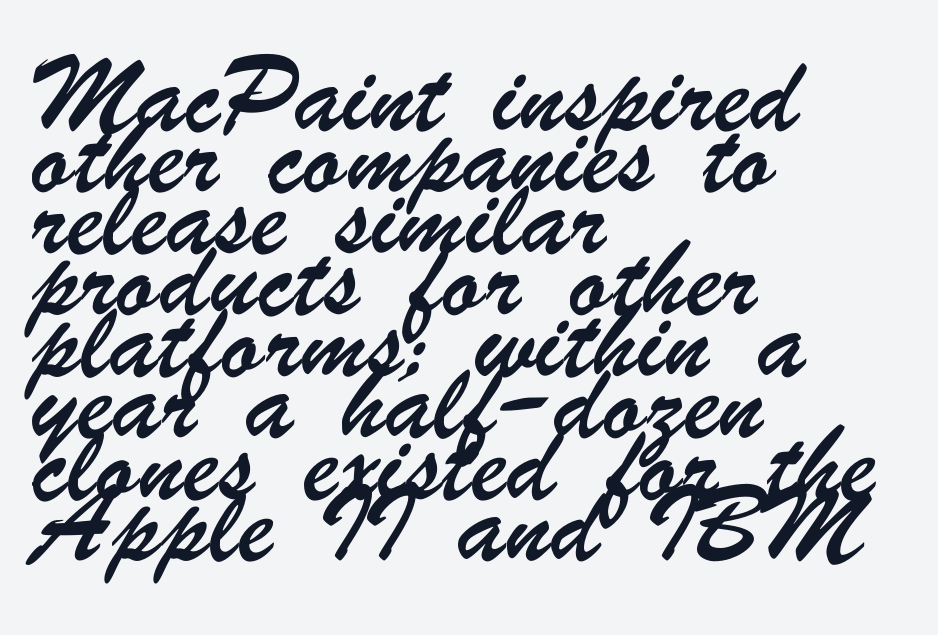
Nothing sits at the stroke ends, so this counts as sans-serif. Spacing between characters is what you'd get straight out of the box. Just letters on the line, the space beneath them empty. Successive baselines arrive at the customary interval. This sample is left-justified, so line endings fall wherever the words run out. Think of a printed novel: that variable character pitch is what you see here.
